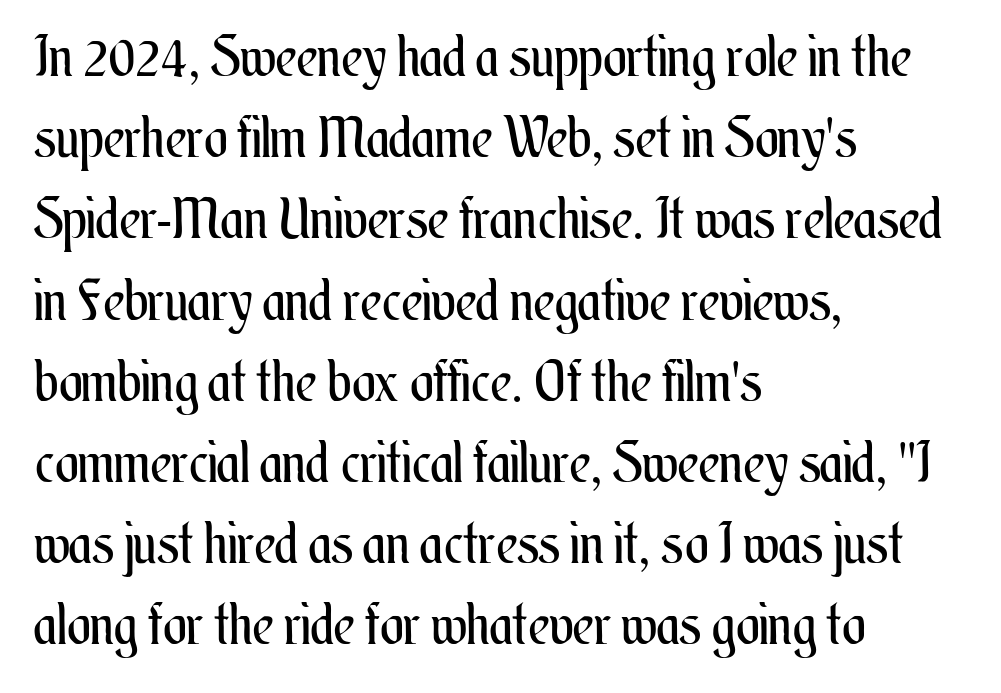
Q: Is the text bold? A: No.
Q: Is the text italic (slanted)? A: No, it is upright.
Q: Is the text underlined? A: No.
Q: How is the paragraph aligned? A: Left-aligned.
Q: Is the spacing between letters normal or unusually wide? A: Normal.
Q: Is the spacing between lines tight, normal or loose? A: Normal.
Q: Width (condensed, normal, or wide)? A: Condensed.
Q: Stroke contrast? A: Medium.
Q: x-height? A: Small.
Q: Monospaced? A: No.
